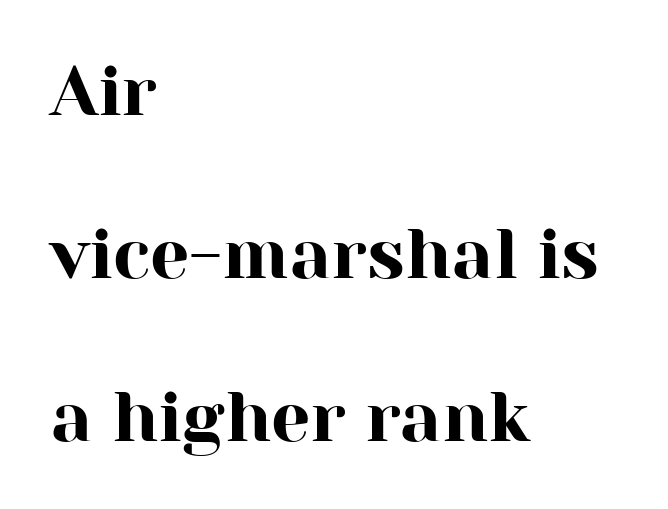
A roman cut, with each character standing at attention. Whoever set this chose breathing room over compactness in the vertical rhythm. Words appear dense and cohesive because spacing is normal. A classic flush-left, rag-right setting is used for this passage. Beneath every word, the page is bare. Note: serifs present on the glyphs.
